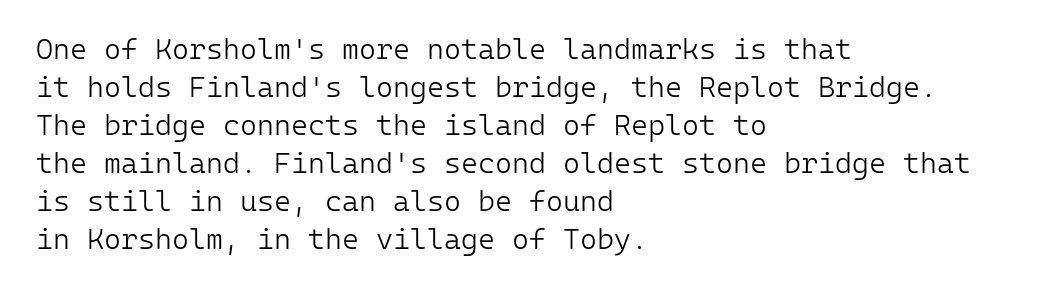
Q: Is the text bold? A: No.
Q: Is the text italic (slanted)? A: No, it is upright.
Q: Is the typeface a serif or a sans-serif typeface? A: Sans-serif.
Q: Is the text underlined? A: No.
Q: How is the paragraph aligned? A: Left-aligned.
Q: Is the spacing between letters normal or unusually wide? A: Normal.
Q: Is the spacing between lines tight, normal or loose? A: Normal.
Q: Width (condensed, normal, or wide)? A: Normal.
Q: Stroke contrast? A: Low.
Q: x-height? A: Medium.
Q: Monospaced? A: Yes.
